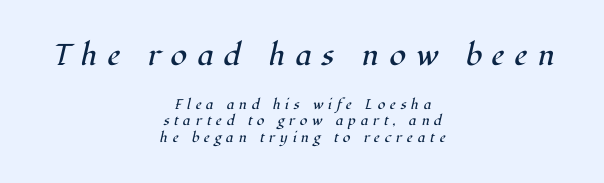
Q: Is the text bold? A: No.
Q: Is the text italic (slanted)? A: Yes, it leans right by about 12 degrees.
Q: Is the typeface a serif or a sans-serif typeface? A: Serif.
Q: Is the text underlined? A: No.
Q: How is the paragraph aligned? A: Centered.
Q: Is the spacing between letters normal or unusually wide? A: Unusually wide.
Q: Which block of text is set in a larger size, the first (top) or the second (bottom)? A: The first (top) one.
Q: Width (condensed, normal, or wide)? A: Normal.
Q: Stroke contrast? A: High.
Q: x-height? A: Medium.
Q: Monospaced? A: No.
